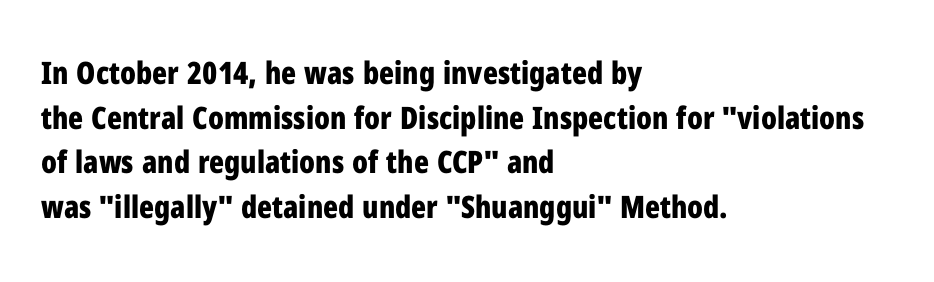
Q: Is the text bold? A: Yes.
Q: Is the text italic (slanted)? A: No, it is upright.
Q: Is the typeface a serif or a sans-serif typeface? A: Sans-serif.
Q: Is the text underlined? A: No.
Q: How is the paragraph aligned? A: Left-aligned.
Q: Is the spacing between letters normal or unusually wide? A: Normal.
Q: Is the spacing between lines tight, normal or loose? A: Normal.
Q: Width (condensed, normal, or wide)? A: Condensed.
Q: Stroke contrast? A: Low.
Q: x-height? A: Medium.
Q: Monospaced? A: No.
